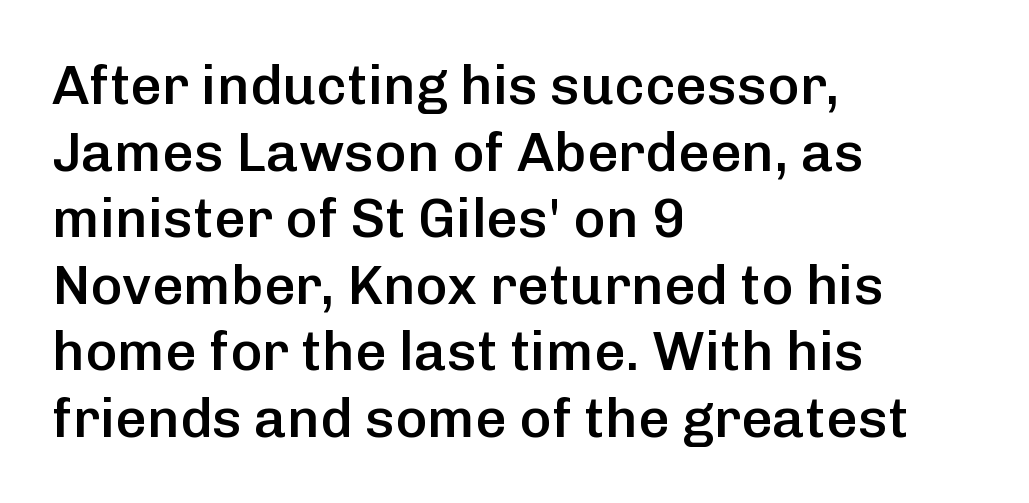
Q: Is the text bold? A: Semi-bold.
Q: Is the text italic (slanted)? A: No, it is upright.
Q: Is the typeface a serif or a sans-serif typeface? A: Sans-serif.
Q: Is the text underlined? A: No.
Q: How is the paragraph aligned? A: Left-aligned.
Q: Is the spacing between letters normal or unusually wide? A: Normal.
Q: Width (condensed, normal, or wide)? A: Normal.
Q: Stroke contrast? A: Low.
Q: x-height? A: Medium.
Q: Monospaced? A: No.
